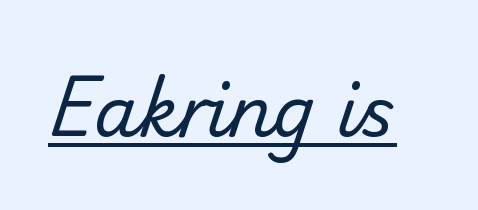
The image shows 69 px regular-weight sans-serif type; set normal letter spacing, underlined; low stroke contrast and a small x-height.
